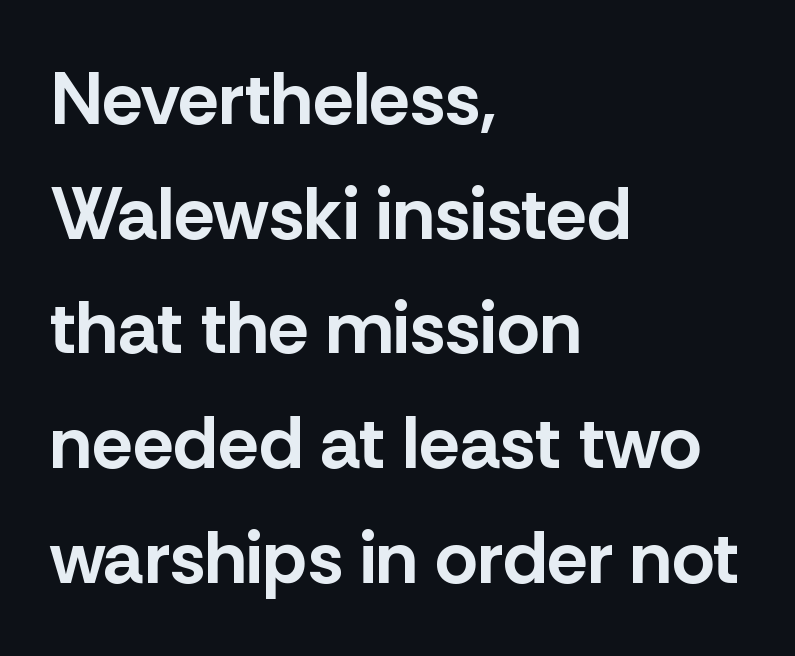
Q: Is the text bold? A: Yes.
Q: Is the text italic (slanted)? A: No, it is upright.
Q: Is the typeface a serif or a sans-serif typeface? A: Sans-serif.
Q: Is the text underlined? A: No.
Q: How is the paragraph aligned? A: Left-aligned.
Q: Is the spacing between letters normal or unusually wide? A: Normal.
Q: Is the spacing between lines tight, normal or loose? A: Normal.
Q: Width (condensed, normal, or wide)? A: Normal.
Q: Stroke contrast? A: Low.
Q: x-height? A: Medium.
Q: Monospaced? A: No.
